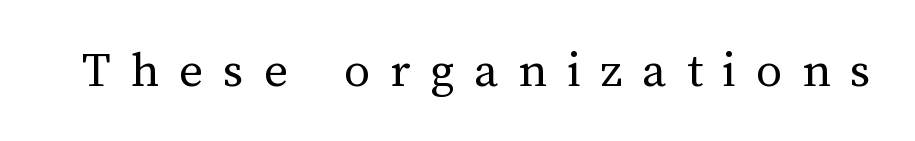
These glyphs show unthickened strokes, regular width or finer. The strip under each line holds only bare page. Look at the tracking — it's clearly loosened, letters drifting apart. Designer's note — italics off, roman on. Is this a fixed-width face? No — the glyphs have proportional, varying widths.
